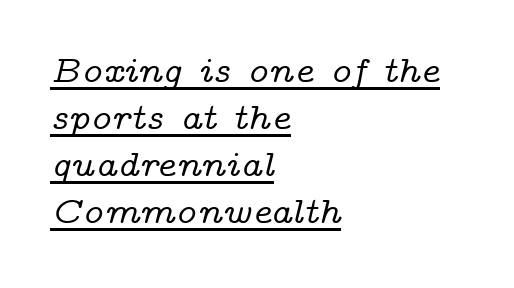
The image shows 37 px wide serif type, italic (leaning right); set left-aligned, normal line spacing (1.27x), normal letter spacing, underlined; low stroke contrast and a medium x-height.
